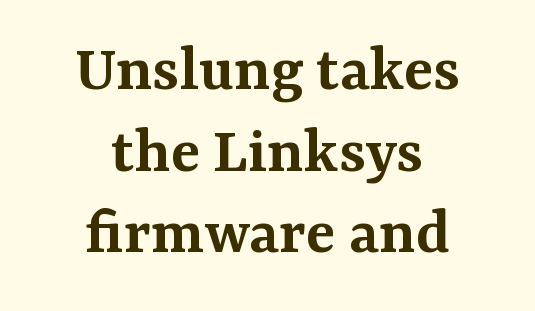
{"serif": "yes", "italic": "no", "bold": "semi", "weight": "semibold", "width": "normal", "stroke_contrast": "medium", "x_height": "medium", "monospaced": "no", "underline": "no", "align": "center", "line_spacing_ratio": 1.2, "letter_spacing": "normal", "letter_spacing_em": 0.0, "glyph_px": 68}
